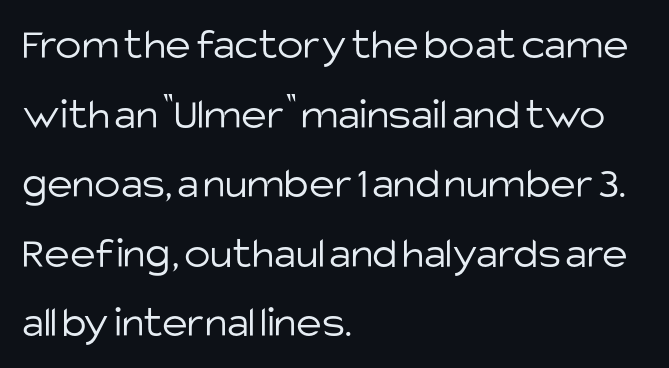
The image shows 44 px light sans-serif type, upright; set left-aligned, normal line spacing (1.58x), normal letter spacing, not underlined; low stroke contrast and a large x-height.
